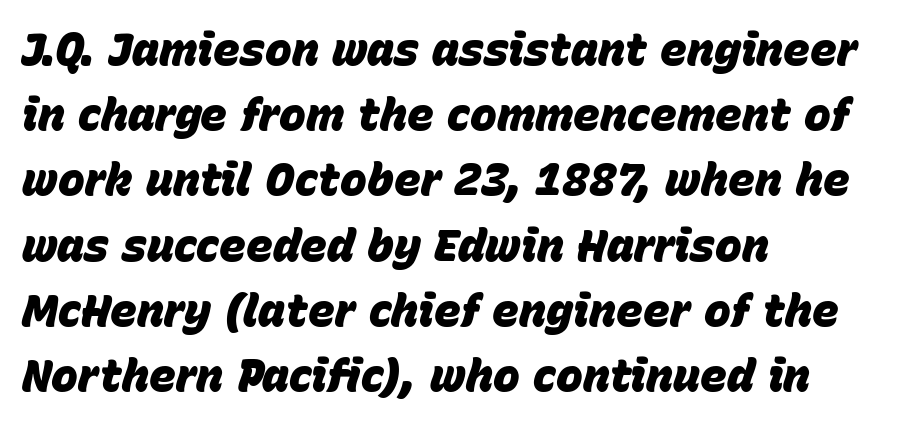
Observe the ordinary spacing: letters are neighbours, not strangers. Each letter keeps its own natural width here, so spacing adapts to shape. Successive baselines arrive at the customary interval. Compared with an ordinary text face, these strokes are far heavier — a full bold. The space directly below the letters is spotless. Characters are canted at an angle relative to the baseline's perpendicular.
